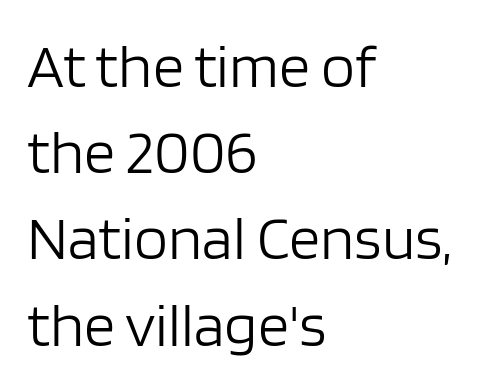
A typesetter would call this proportional, since set widths differ per character. The face looks like a standard text weight, possibly lighter. These lines sit exactly where default settings would place them. Is this a sans? Yes — the strokes have no serifs.
